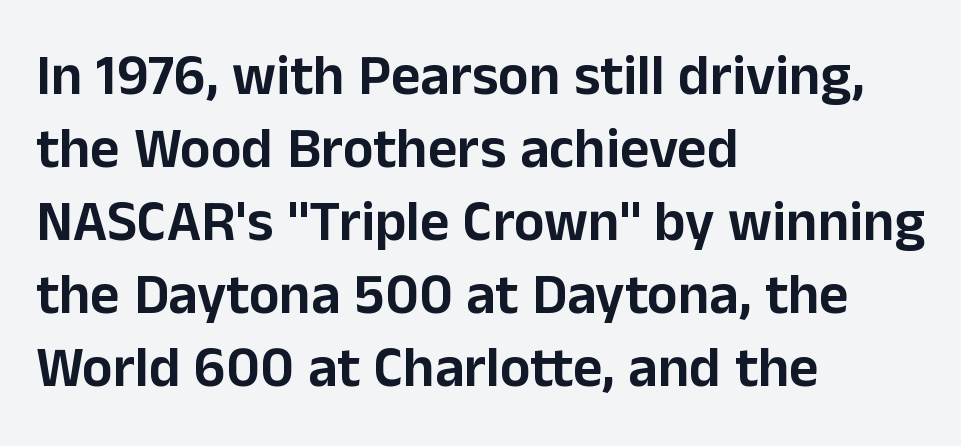
The image shows 57 px sans-serif type, upright; set left-aligned, normal line spacing (1.28x), normal letter spacing, not underlined; low stroke contrast and a medium x-height.
